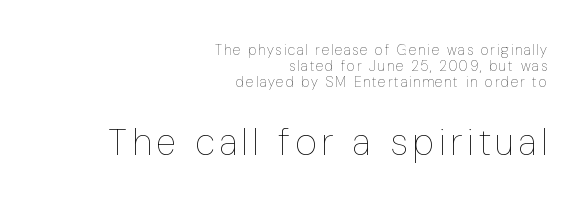
{"italic": "no", "bold": "no", "weight": "thin", "width": "condensed", "stroke_contrast": "low", "x_height": "medium", "monospaced": "no", "underline": "no", "align": "right", "line_spacing": "tight", "line_spacing_ratio": 1.13, "larger_block": "second", "size_ratio": 2.64, "glyph_px": 37}
